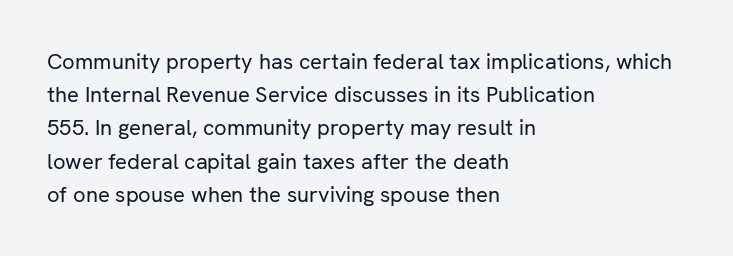
{"italic": "no", "bold": "no", "underline": "no", "align": "left", "line_spacing": "normal", "line_spacing_ratio": 1.51, "letter_spacing": "normal", "letter_spacing_em": 0.0, "glyph_px": 22}
